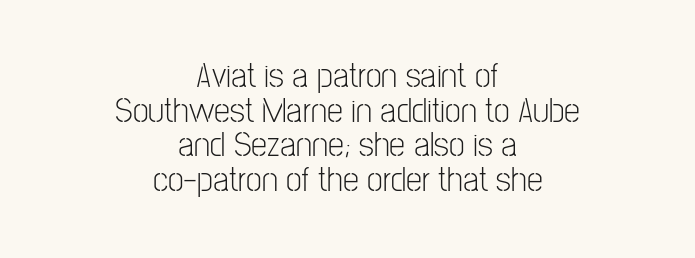
Q: Is the text bold? A: No.
Q: Is the text italic (slanted)? A: No, it is upright.
Q: Is the typeface a serif or a sans-serif typeface? A: Sans-serif.
Q: Is the text underlined? A: No.
Q: How is the paragraph aligned? A: Centered.
Q: Is the spacing between letters normal or unusually wide? A: Normal.
Q: Is the spacing between lines tight, normal or loose? A: Tight.
Q: Width (condensed, normal, or wide)? A: Condensed.
Q: Stroke contrast? A: Low.
Q: x-height? A: Medium.
Q: Monospaced? A: No.
